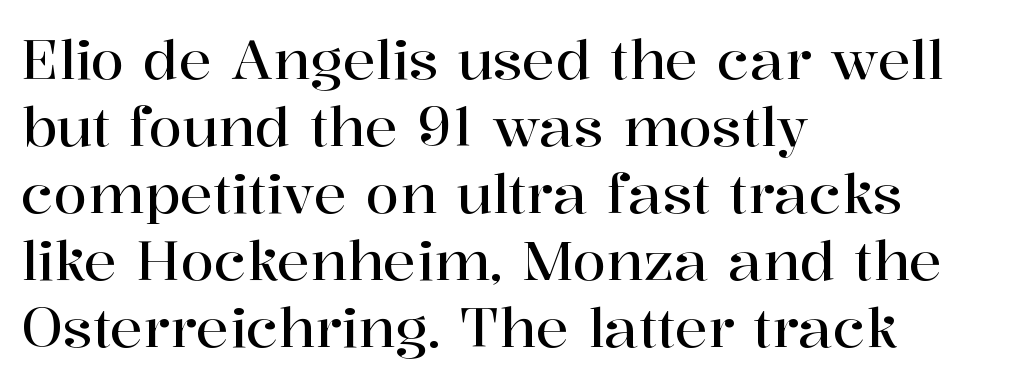
Leftover space on each line is placed entirely after the last word. The passage shown has conventional tracking throughout. A typesetter would call this proportional, since set widths differ per character. Observe the serifs anchoring each vertical stroke in this sample. Letters rest on an invisible, unmarked baseline. The lettering holds an erect, upright posture throughout.
